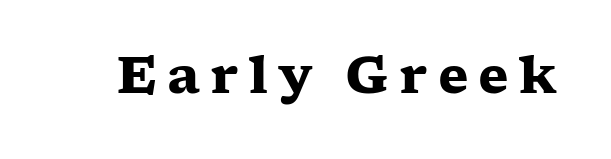
Each letter keeps its own natural width here, so spacing adapts to shape. The strip under each line holds only bare page. The typeface chosen for these lines features serifs. How heavy is the stroke? Heavy — this is a bold. The horizontal fit of the characters is loose and conspicuously gappy.
